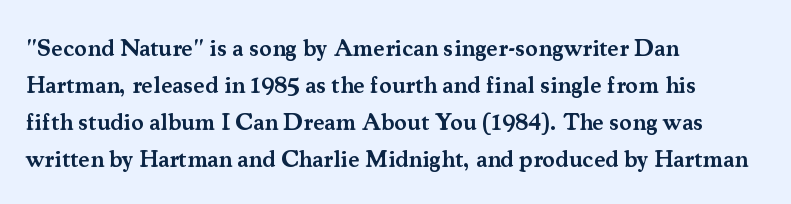
Q: Is the text bold? A: Semi-bold.
Q: Is the text italic (slanted)? A: No, it is upright.
Q: Is the text underlined? A: No.
Q: How is the paragraph aligned? A: Left-aligned.
Q: Is the spacing between letters normal or unusually wide? A: Normal.
Q: Is the spacing between lines tight, normal or loose? A: Normal.
